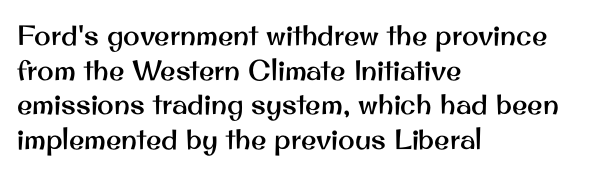
Q: Is the text italic (slanted)? A: No, it is upright.
Q: Is the typeface a serif or a sans-serif typeface? A: Sans-serif.
Q: Is the text underlined? A: No.
Q: How is the paragraph aligned? A: Left-aligned.
Q: Is the spacing between letters normal or unusually wide? A: Normal.
Q: Width (condensed, normal, or wide)? A: Normal.
Q: Stroke contrast? A: Medium.
Q: x-height? A: Small.
Q: Monospaced? A: No.
